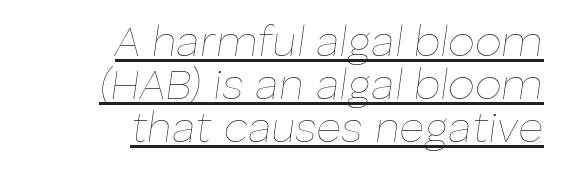
You could barely slide anything between these rows. The passage shown leans; its letterforms are oblique. Nobody touched the tracking dial on this one. The rendering uses natural spacing where letterforms have individual widths.
